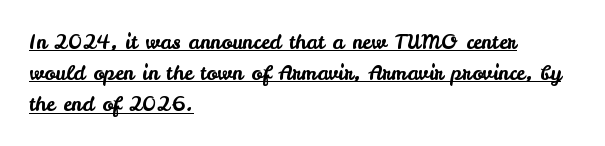
Q: Is the text italic (slanted)? A: Yes.
Q: Is the text underlined? A: Yes.
Q: How is the paragraph aligned? A: Left-aligned.
Q: Is the spacing between letters normal or unusually wide? A: Normal.
Q: Is the spacing between lines tight, normal or loose? A: Normal.
